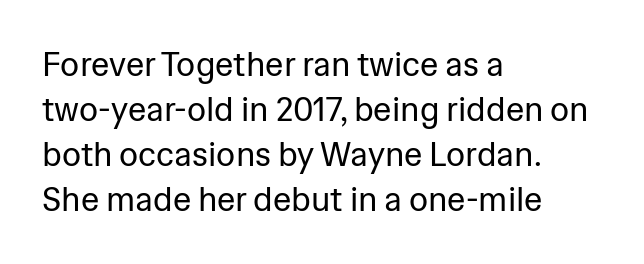
Q: Is the text bold? A: No.
Q: Is the text italic (slanted)? A: No, it is upright.
Q: Is the typeface a serif or a sans-serif typeface? A: Sans-serif.
Q: Is the text underlined? A: No.
Q: How is the paragraph aligned? A: Left-aligned.
Q: Is the spacing between letters normal or unusually wide? A: Normal.
Q: Is the spacing between lines tight, normal or loose? A: Normal.
Q: Width (condensed, normal, or wide)? A: Normal.
Q: Stroke contrast? A: Low.
Q: x-height? A: Medium.
Q: Monospaced? A: No.
